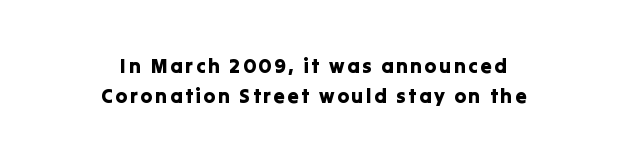
The image shows 20 px text type, upright; set centered, normal line spacing (1.52x), not underlined.
